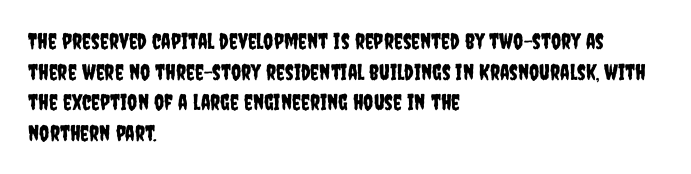
Q: Is the text italic (slanted)? A: No, it is upright.
Q: Is the text underlined? A: No.
Q: How is the paragraph aligned? A: Left-aligned.
Q: Is the spacing between letters normal or unusually wide? A: Normal.
Q: Is the spacing between lines tight, normal or loose? A: Normal.
